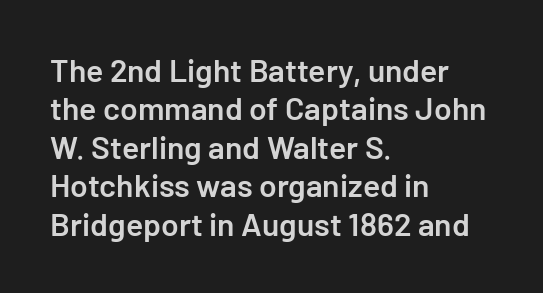
{"serif": "no", "italic": "no", "bold": "semi", "weight": "semibold", "width": "normal", "stroke_contrast": "low", "x_height": "medium", "underline": "no", "align": "left", "line_spacing_ratio": 1.2, "letter_spacing": "normal", "letter_spacing_em": 0.0, "glyph_px": 32}
